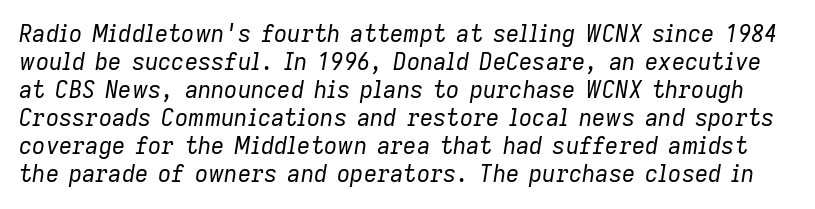
The image shows 23 px text type, italic (leaning right); set line spacing 1.22x, normal letter spacing, not underlined.
